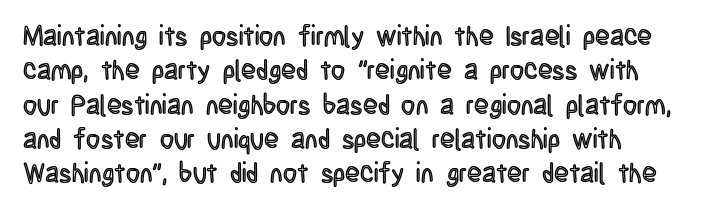
{"italic": "no", "underline": "no", "line_spacing": "normal", "line_spacing_ratio": 1.27, "letter_spacing": "normal", "letter_spacing_em": 0.0, "glyph_px": 27}
